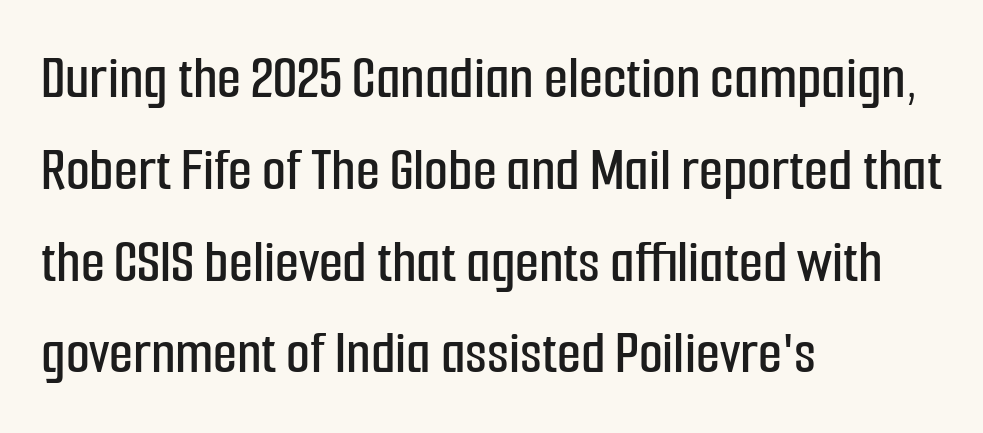
{"serif": "no", "italic": "no", "width": "condensed", "stroke_contrast": "low", "x_height": "medium", "monospaced": "no", "underline": "no", "align": "left", "line_spacing": "normal", "line_spacing_ratio": 1.48, "letter_spacing": "normal", "letter_spacing_em": 0.0, "glyph_px": 62}
